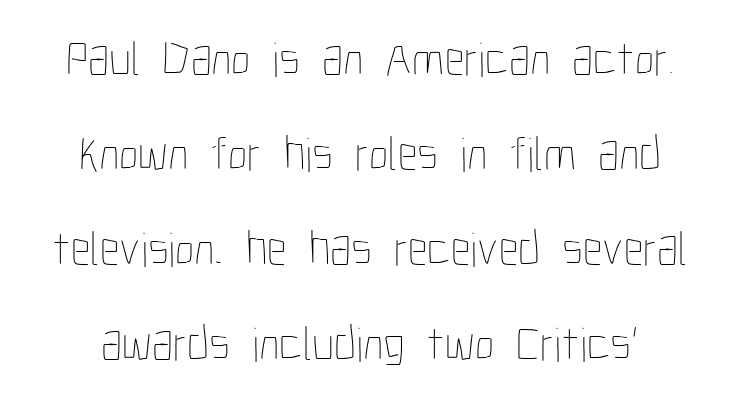
The image shows 49 px thin, condensed type, upright; set loose line spacing (1.94x), normal letter spacing, not underlined; low stroke contrast and a medium x-height.
